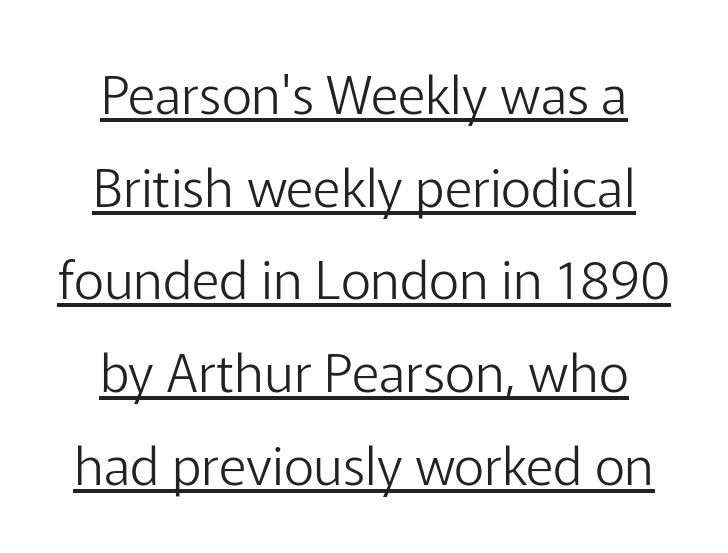
The image shows 53 px light sans-serif type, upright; set centered, line spacing 1.75x, normal letter spacing, underlined; low stroke contrast and a medium x-height.
